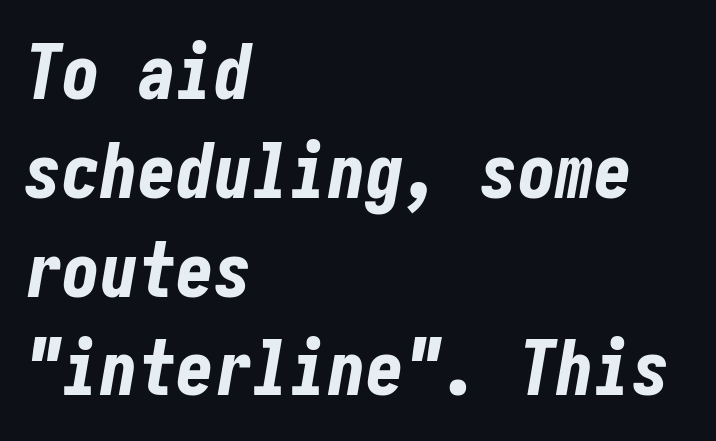
The image shows 76 px bold, condensed type, italic (leaning right); set left-aligned, normal line spacing (1.3x), normal letter spacing, not underlined; low stroke contrast and a medium x-height.
